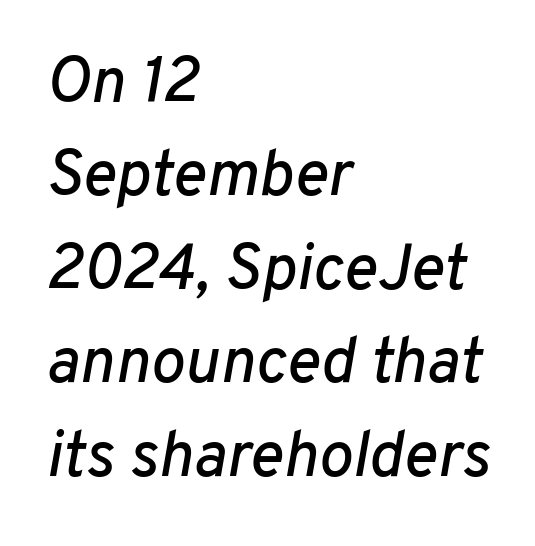
Interline gaps are of average width in this sample. The compositor pushed each line to the left boundary. The passage shown has conventional tracking throughout. Underline: absent.
